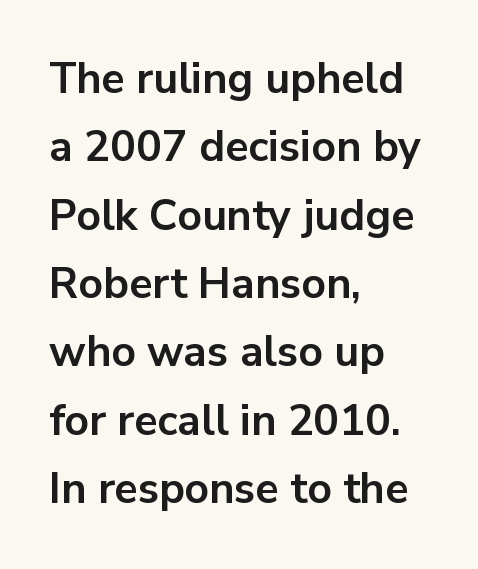
The image shows 43 px bold sans-serif type, upright; set left-aligned, normal line spacing (1.59x), normal letter spacing, not underlined; low stroke contrast and a medium x-height.
